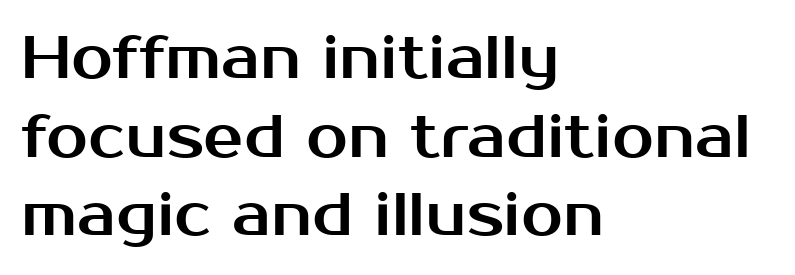
Q: Is the text italic (slanted)? A: No, it is upright.
Q: Is the typeface a serif or a sans-serif typeface? A: Sans-serif.
Q: Is the text underlined? A: No.
Q: How is the paragraph aligned? A: Left-aligned.
Q: Is the spacing between letters normal or unusually wide? A: Normal.
Q: Is the spacing between lines tight, normal or loose? A: Normal.
Q: Width (condensed, normal, or wide)? A: Normal.
Q: Stroke contrast? A: Medium.
Q: x-height? A: Medium.
Q: Monospaced? A: No.
